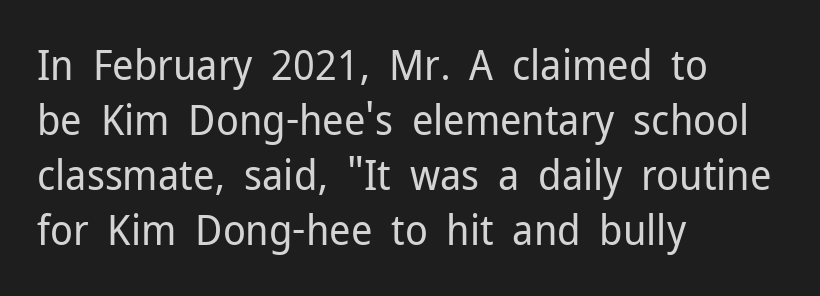
Q: Is the text bold? A: No.
Q: Is the text italic (slanted)? A: No, it is upright.
Q: Is the typeface a serif or a sans-serif typeface? A: Sans-serif.
Q: Is the text underlined? A: No.
Q: How is the paragraph aligned? A: Left-aligned.
Q: Is the spacing between letters normal or unusually wide? A: Normal.
Q: Is the spacing between lines tight, normal or loose? A: Normal.
Q: Width (condensed, normal, or wide)? A: Normal.
Q: Stroke contrast? A: Low.
Q: x-height? A: Medium.
Q: Monospaced? A: No.
